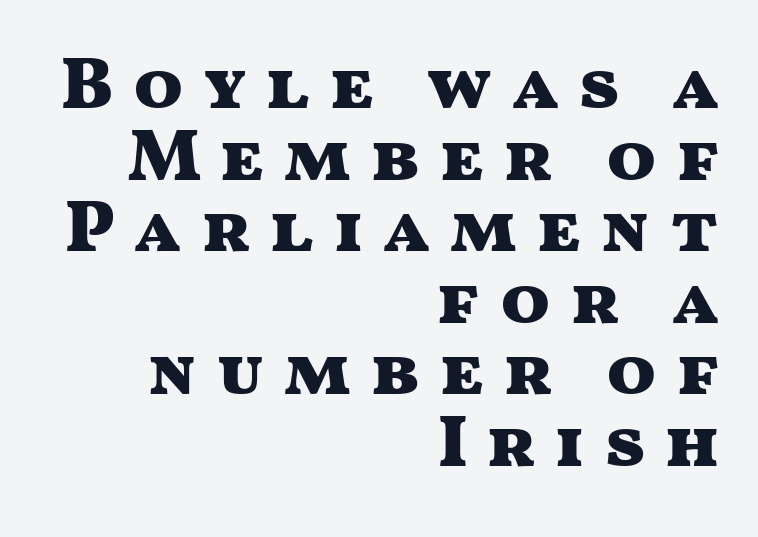
A sans-serif font was chosen for this passage. Line ends are locked; line starts wander. Look at the stroke-to-counter ratio: heavy, a bold. A clean baseline with only descenders dipping below it. This is the regular roman posture of the typeface. Successive baselines arrive quickly, one right under another.
